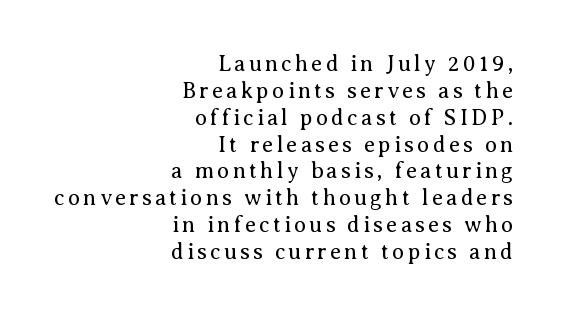
{"italic": "no", "bold": "no", "underline": "no", "align": "right", "line_spacing_ratio": 1.22, "glyph_px": 22}
